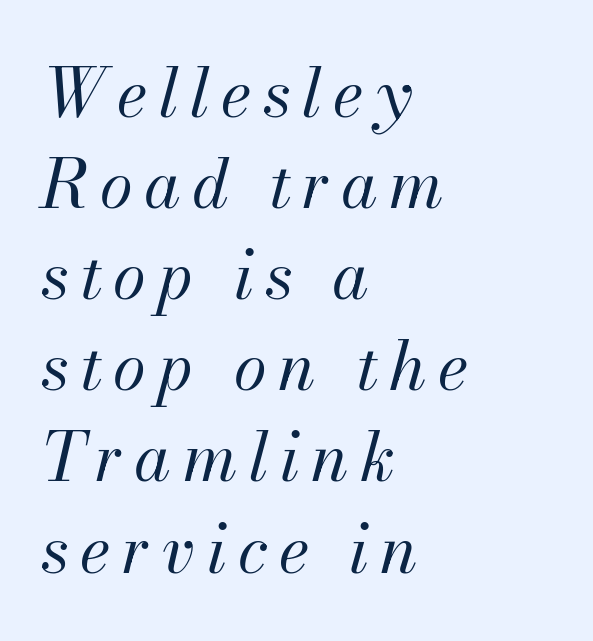
Casual observation: everything's shoved over to the left. These lines sit exactly where default settings would place them. You could not count columns in this text — the font is proportionally spaced. Unbolded letterforms with no extra heft. Italic? Definitely — the glyphs are oblique.
